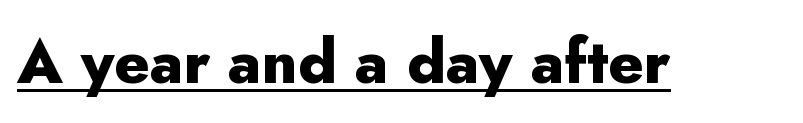
Q: Is the text bold? A: Yes.
Q: Is the text italic (slanted)? A: No, it is upright.
Q: Is the typeface a serif or a sans-serif typeface? A: Sans-serif.
Q: Is the text underlined? A: Yes.
Q: Is the spacing between letters normal or unusually wide? A: Normal.
Q: Width (condensed, normal, or wide)? A: Normal.
Q: Stroke contrast? A: Low.
Q: x-height? A: Small.
Q: Monospaced? A: No.
